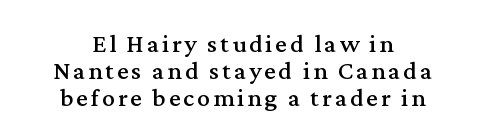
The image shows 26 px text type, upright; set tight line spacing (1.03x), not underlined.
